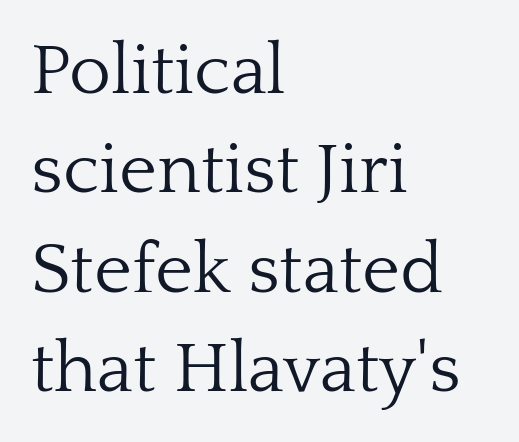
{"serif": "yes", "italic": "no", "bold": "no", "weight": "light", "width": "normal", "stroke_contrast": "low", "x_height": "medium", "monospaced": "no", "underline": "no", "align": "left", "line_spacing": "normal", "line_spacing_ratio": 1.38, "letter_spacing": "normal", "letter_spacing_em": 0.0, "glyph_px": 72}
